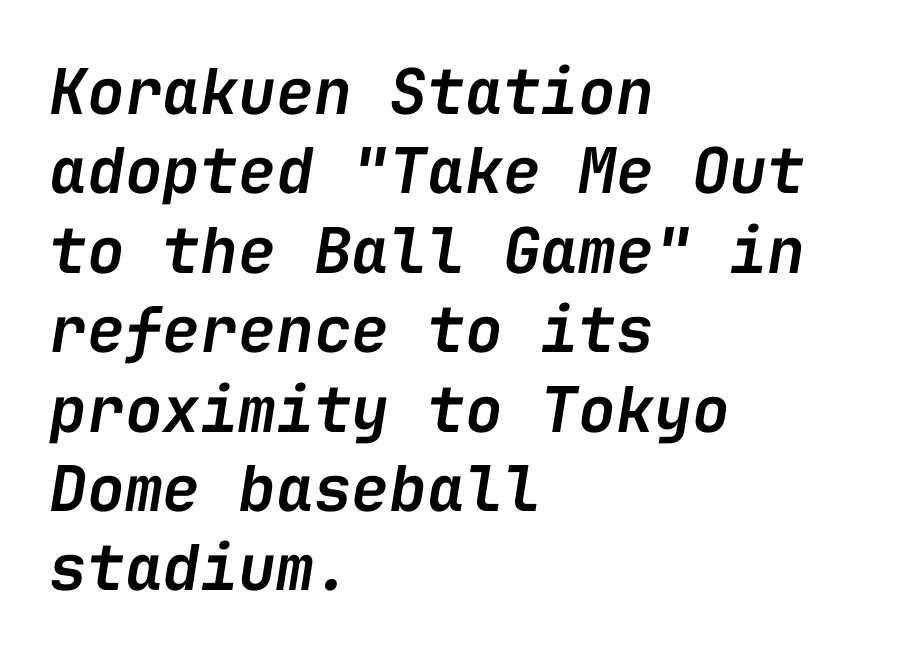
Fixed-width glyphs throughout — classic coding-font behaviour. Heft: intermediate — a semibold. Observe the lean: these are italic letterforms. The area under the type is left untouched.
